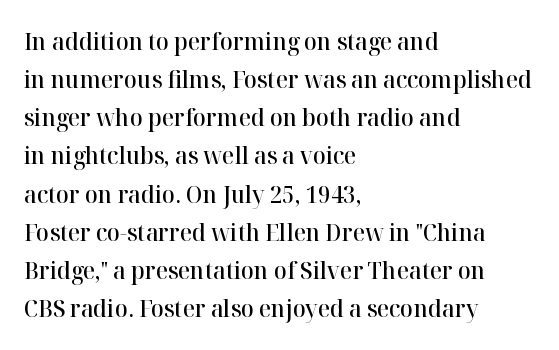
{"italic": "no", "bold": "semi", "underline": "no", "align": "left", "line_spacing": "normal", "line_spacing_ratio": 1.59, "letter_spacing": "normal", "letter_spacing_em": 0.0, "glyph_px": 24}
